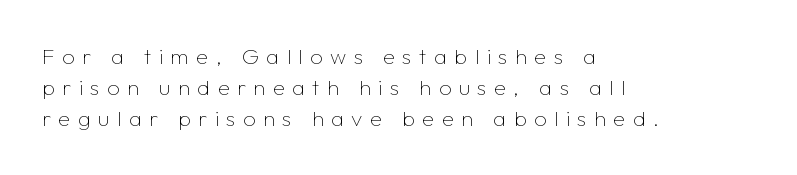
{"italic": "no", "bold": "no", "underline": "no", "align": "left", "line_spacing": "normal", "line_spacing_ratio": 1.41, "letter_spacing": "wide", "letter_spacing_em": 0.34, "glyph_px": 22}
